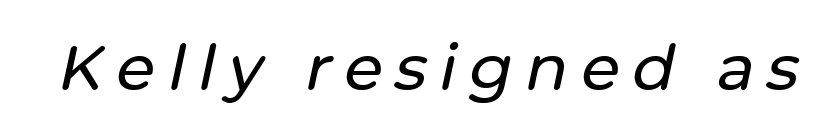
Here the designer chose a conventional face with non-uniform glyph widths. Italic: yes, the glyphs are oblique. Is the letter spacing exaggerated? Yes — the characters are pushed far apart. Words float on clear page, feet unadorned.
